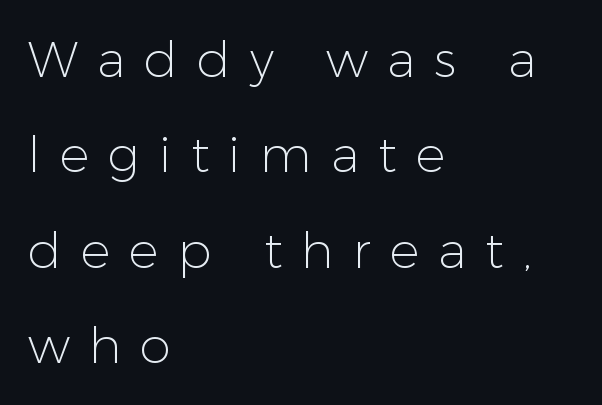
The image shows 50 px light sans-serif type, upright; set left-aligned, loose line spacing (1.91x), unusually wide letter spacing (+0.38 em), not underlined; low stroke contrast and a medium x-height.
